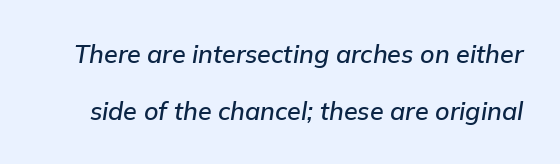
Descenders hang freely into open space. Interline gaps are noticeably wide in this sample. Would a proofreader flag this as italicized? Yes. Inter-character spacing is left at the font's built-in metrics.
